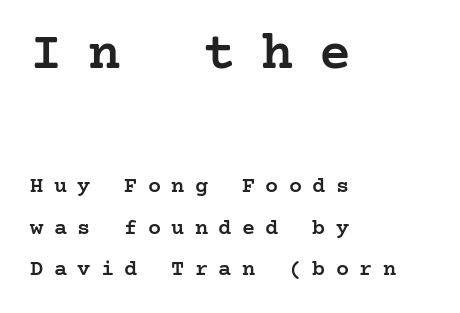
The words here are not underlined. Note: serifs present on the glyphs. Compared with a centered layout, this one pins lines to the left instead. The letterforms stand isolated, each surrounded by extra space. Students, observe: this is what heavily led, spacious text looks like. Weight: semibold (demi).
